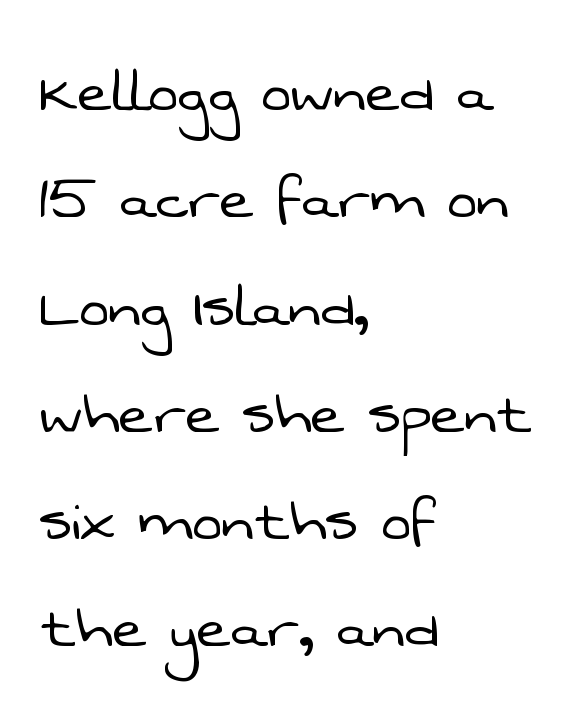
{"serif": "no", "bold": "no", "weight": "light", "width": "normal", "stroke_contrast": "low", "x_height": "medium", "monospaced": "no", "underline": "no", "align": "left", "line_spacing": "normal", "line_spacing_ratio": 1.49, "letter_spacing": "normal", "letter_spacing_em": 0.0, "glyph_px": 72}
